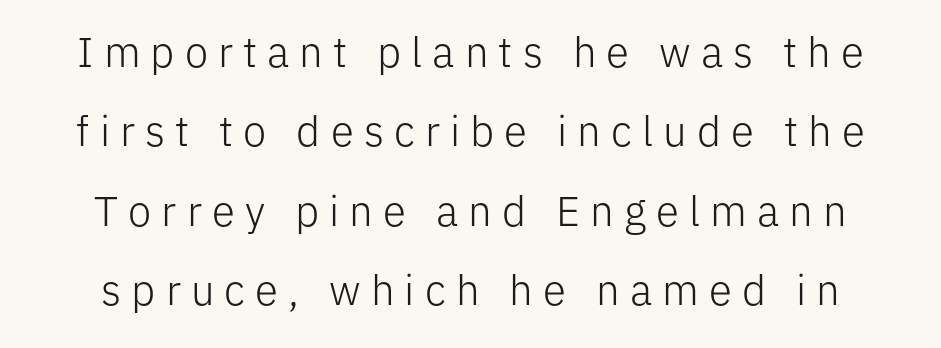
The letters are spread apart with noticeably loose tracking. The text block is weighted toward neither margin, spreading evenly from the middle. The specimen omits any rule beneath the text block's lines. Italic? Not at all — the glyphs are vertical.
